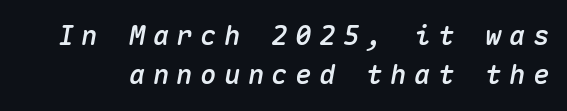
{"italic": "yes", "lean": "right", "slant_degrees": 10, "underline": "no", "line_spacing": "normal", "line_spacing_ratio": 1.45, "letter_spacing": "wide", "letter_spacing_em": 0.28, "glyph_px": 27}
